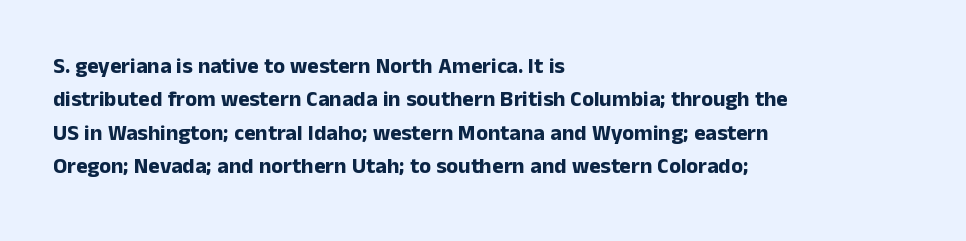
Q: Is the text bold? A: Yes.
Q: Is the text italic (slanted)? A: No, it is upright.
Q: Is the text underlined? A: No.
Q: How is the paragraph aligned? A: Left-aligned.
Q: Is the spacing between letters normal or unusually wide? A: Normal.
Q: Is the spacing between lines tight, normal or loose? A: Normal.
